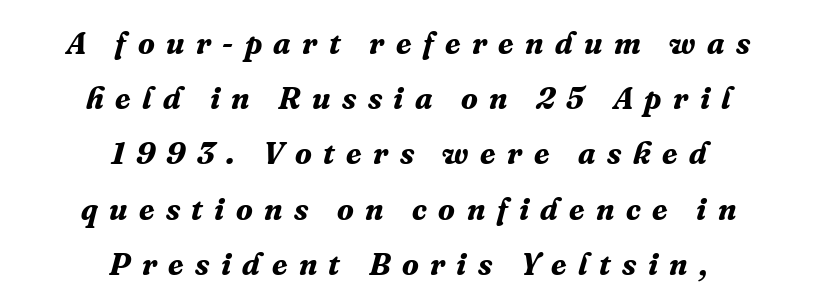
The image shows 31 px bold serif type, italic (leaning right); set centered, line spacing 1.78x, unusually wide letter spacing (+0.37 em), not underlined; medium stroke contrast and a medium x-height.
